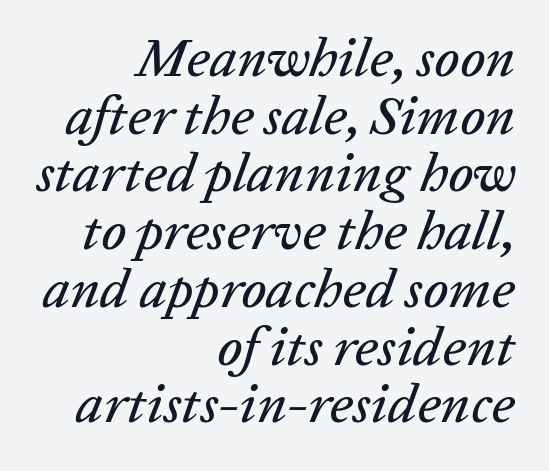
Q: Is the text italic (slanted)? A: Yes, it leans right by about 20 degrees.
Q: Is the text underlined? A: No.
Q: How is the paragraph aligned? A: Right-aligned.
Q: Is the spacing between letters normal or unusually wide? A: Normal.
Q: Is the spacing between lines tight, normal or loose? A: Tight.
Q: Width (condensed, normal, or wide)? A: Normal.
Q: Stroke contrast? A: Low.
Q: x-height? A: Medium.
Q: Monospaced? A: No.
